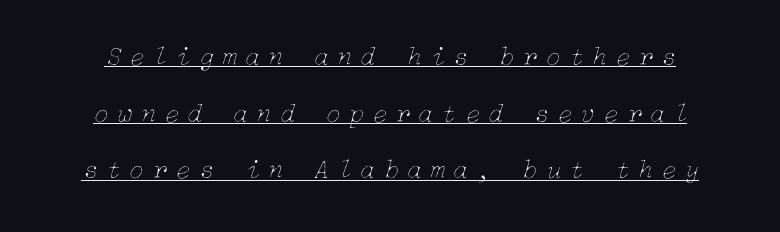
Q: Is the text bold? A: No.
Q: Is the text italic (slanted)? A: Yes, it leans right by about 15 degrees.
Q: Is the text underlined? A: Yes.
Q: Is the spacing between letters normal or unusually wide? A: Unusually wide.
Q: Is the spacing between lines tight, normal or loose? A: Loose.
